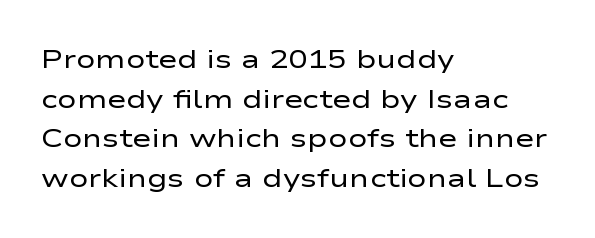
Q: Is the text bold? A: No.
Q: Is the text italic (slanted)? A: No, it is upright.
Q: Is the text underlined? A: No.
Q: How is the paragraph aligned? A: Left-aligned.
Q: Is the spacing between letters normal or unusually wide? A: Normal.
Q: Is the spacing between lines tight, normal or loose? A: Normal.
